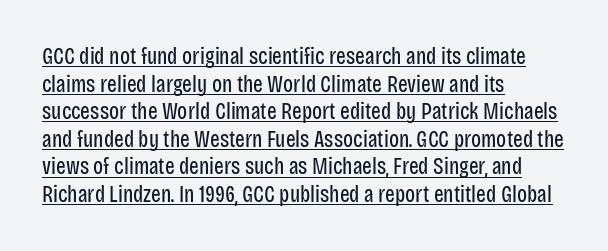
{"italic": "no", "bold": "no", "underline": "yes", "align": "left", "line_spacing_ratio": 1.2, "letter_spacing": "normal", "letter_spacing_em": 0.0, "glyph_px": 23}
